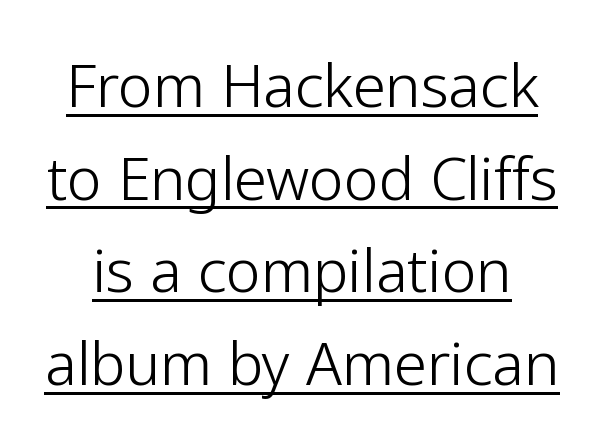
{"serif": "no", "italic": "no", "bold": "no", "weight": "light", "width": "normal", "stroke_contrast": "low", "x_height": "medium", "monospaced": "no", "underline": "yes", "line_spacing": "normal", "line_spacing_ratio": 1.57, "letter_spacing": "normal", "letter_spacing_em": 0.0, "glyph_px": 59}
